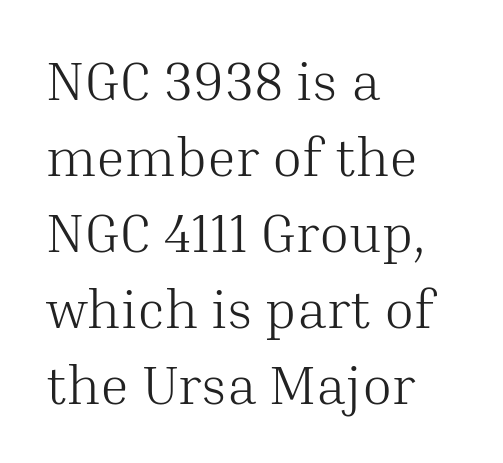
Q: Is the text bold? A: No.
Q: Is the text italic (slanted)? A: No, it is upright.
Q: Is the typeface a serif or a sans-serif typeface? A: Serif.
Q: Is the text underlined? A: No.
Q: How is the paragraph aligned? A: Left-aligned.
Q: Is the spacing between letters normal or unusually wide? A: Normal.
Q: Is the spacing between lines tight, normal or loose? A: Normal.
Q: Width (condensed, normal, or wide)? A: Normal.
Q: Stroke contrast? A: Medium.
Q: x-height? A: Medium.
Q: Monospaced? A: No.
